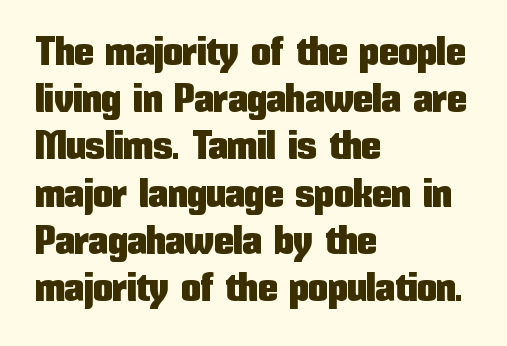
The image shows 39 px condensed sans-serif type, upright; set left-aligned, line spacing 1.21x, normal letter spacing, not underlined; low stroke contrast and a medium x-height.
